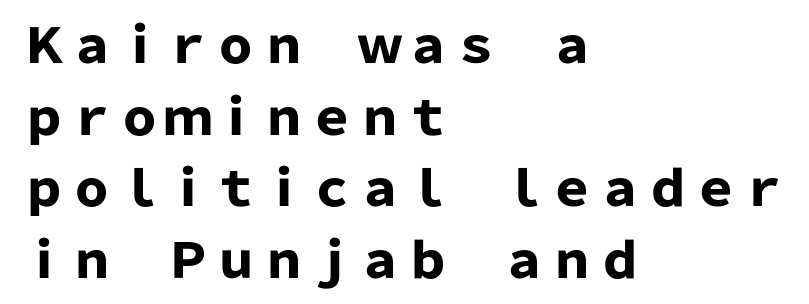
{"serif": "no", "italic": "no", "bold": "yes", "weight": "heavy", "width": "normal", "stroke_contrast": "low", "x_height": "medium", "monospaced": "no", "underline": "no", "align": "left", "line_spacing": "normal", "line_spacing_ratio": 1.49, "letter_spacing": "normal", "letter_spacing_em": 0.0, "glyph_px": 48}
